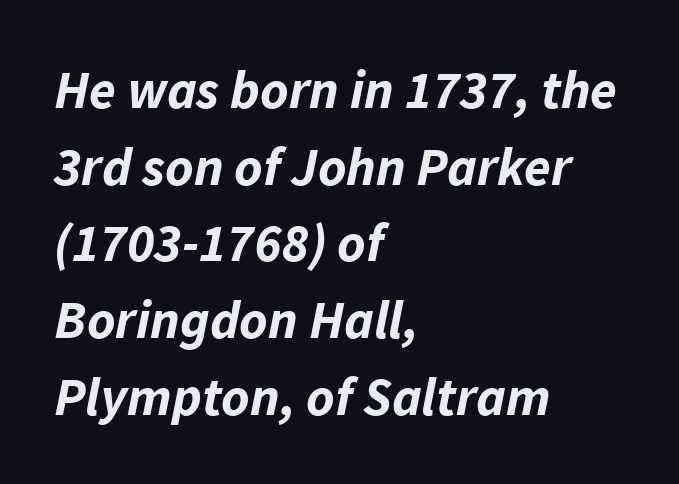
Looks like regular typesetting: each glyph gets only the width it needs. In terms of weight, the rendering is a true, heavy bold. Casual observation: everything's shoved over to the left. Underline: absent. The typography opts for an oblique posture over an upright one.
